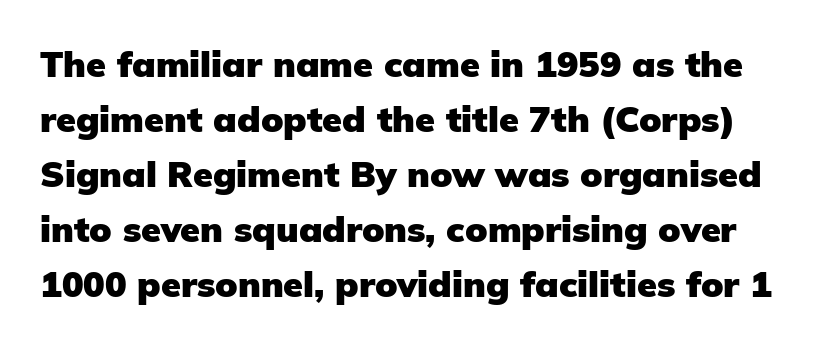
{"serif": "no", "italic": "no", "bold": "yes", "weight": "heavy", "width": "normal", "stroke_contrast": "low", "x_height": "medium", "monospaced": "no", "underline": "no", "line_spacing": "normal", "line_spacing_ratio": 1.53, "letter_spacing": "normal", "letter_spacing_em": 0.0, "glyph_px": 36}
